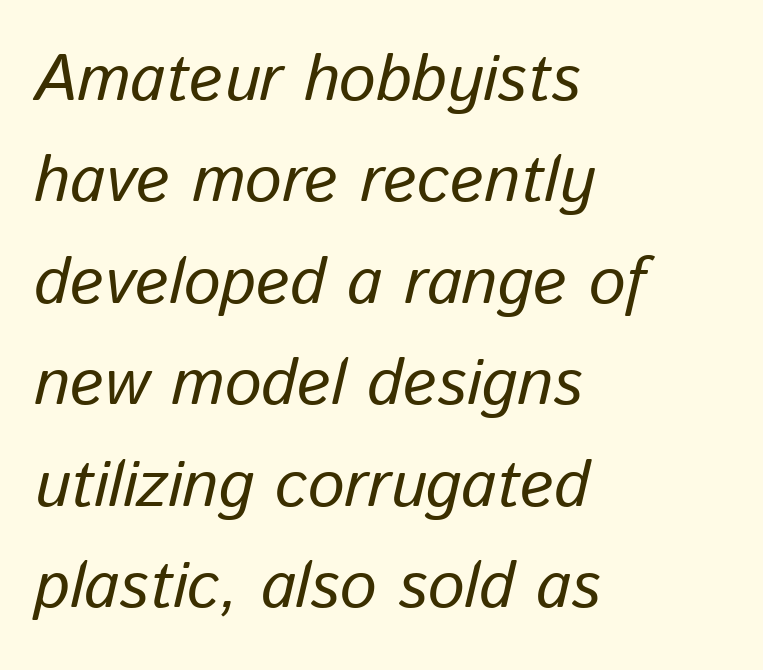
{"italic": "yes", "lean": "right", "slant_degrees": 13, "width": "normal", "stroke_contrast": "low", "x_height": "medium", "monospaced": "no", "underline": "no", "align": "left", "line_spacing": "normal", "line_spacing_ratio": 1.56, "letter_spacing": "normal", "letter_spacing_em": 0.0, "glyph_px": 65}
